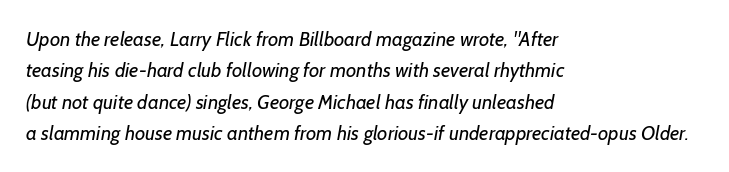
The image shows 20 px text type; set left-aligned, normal line spacing (1.57x), normal letter spacing, not underlined.
